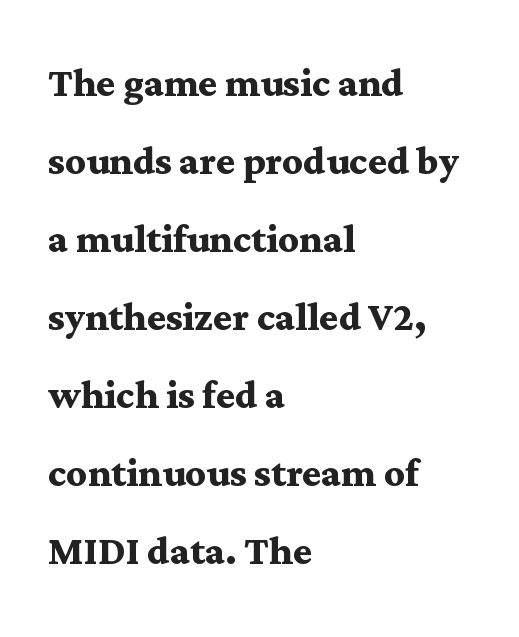
The image shows 50 px semibold, wide serif type, upright; set left-aligned, normal line spacing (1.56x), normal letter spacing, not underlined; medium stroke contrast and a medium x-height.
